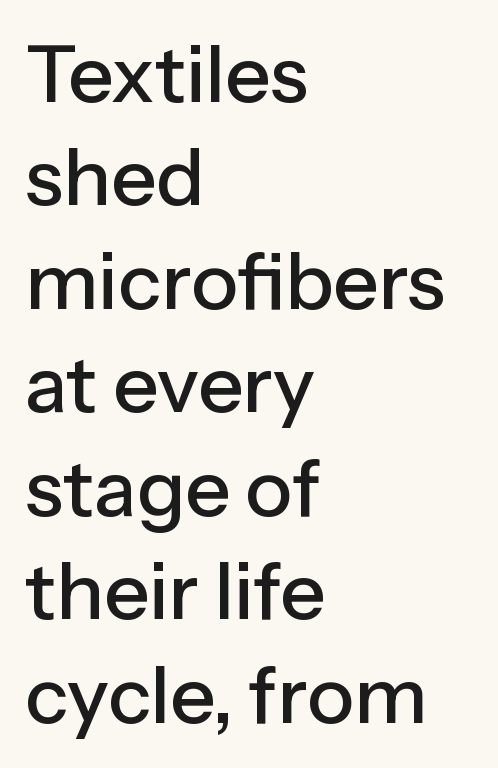
{"serif": "no", "italic": "no", "width": "normal", "stroke_contrast": "low", "x_height": "medium", "monospaced": "no", "underline": "no", "align": "left", "line_spacing": "normal", "line_spacing_ratio": 1.31, "letter_spacing": "normal", "letter_spacing_em": 0.0, "glyph_px": 79}
